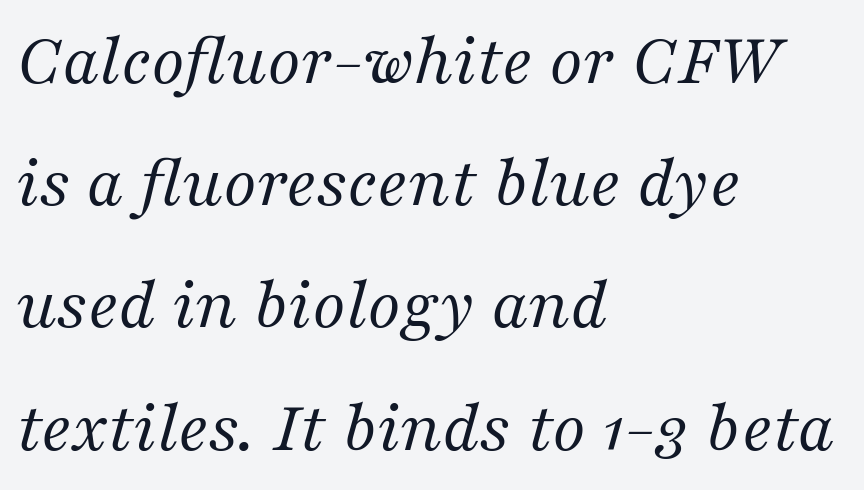
The gaps between neighbouring characters are ordinary and unremarkable. Rows of type keep a routine distance in the vertical direction. This sample uses a serif face. Check the space under the baseline: it is left empty. Looks like regular typesetting: each glyph gets only the width it needs.
